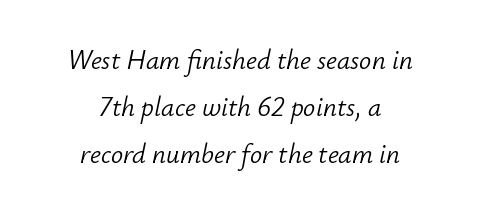
Q: Is the text bold? A: No.
Q: Is the text italic (slanted)? A: Yes, it leans right by about 12 degrees.
Q: Is the text underlined? A: No.
Q: How is the paragraph aligned? A: Centered.
Q: Is the spacing between letters normal or unusually wide? A: Normal.
